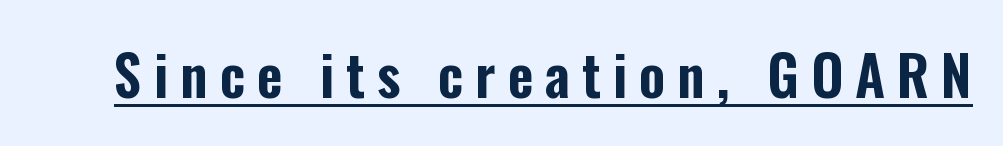
Tracking value appears strongly positive — letters spread wide. The lettering holds an erect, upright posture throughout. This sample carries an underscore along the baseline area. The text was rendered using a sans face with plain stroke endings. Each letter keeps its own natural width here, so spacing adapts to shape.
